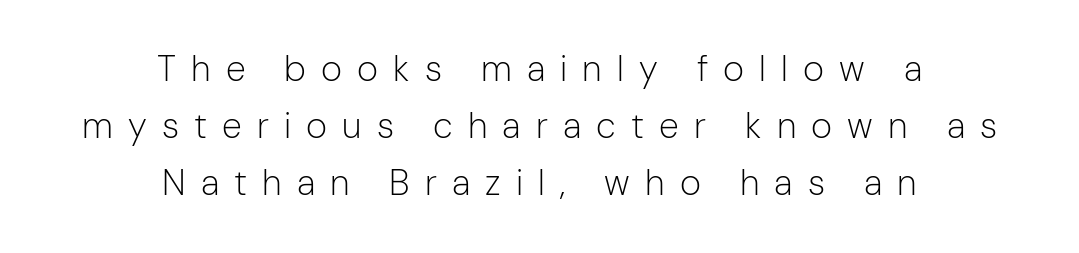
Q: Is the text bold? A: No.
Q: Is the text italic (slanted)? A: No, it is upright.
Q: Is the typeface a serif or a sans-serif typeface? A: Sans-serif.
Q: Is the text underlined? A: No.
Q: How is the paragraph aligned? A: Centered.
Q: Is the spacing between letters normal or unusually wide? A: Unusually wide.
Q: Is the spacing between lines tight, normal or loose? A: Normal.
Q: Width (condensed, normal, or wide)? A: Normal.
Q: Stroke contrast? A: Low.
Q: x-height? A: Medium.
Q: Monospaced? A: No.
